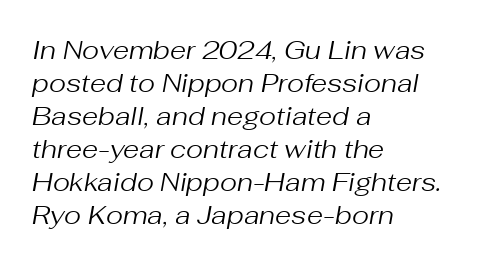
Line beginnings align vertically; line endings do not. Honestly, there is no underline to notice here at all. Caption: standard tracking, unaltered. The rendering uses a moderate line-height, typical for paragraphs.
